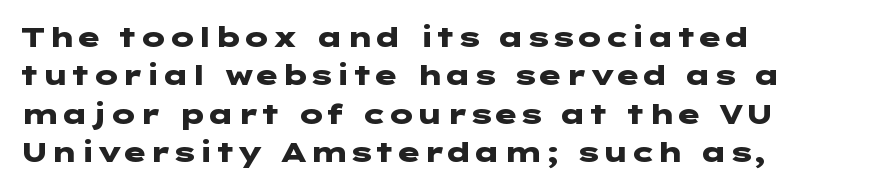
{"serif": "no", "italic": "no", "bold": "yes", "weight": "heavy", "width": "wide", "stroke_contrast": "low", "x_height": "medium", "underline": "no", "align": "left", "line_spacing": "normal", "line_spacing_ratio": 1.37, "letter_spacing": "normal", "letter_spacing_em": 0.0, "glyph_px": 28}
